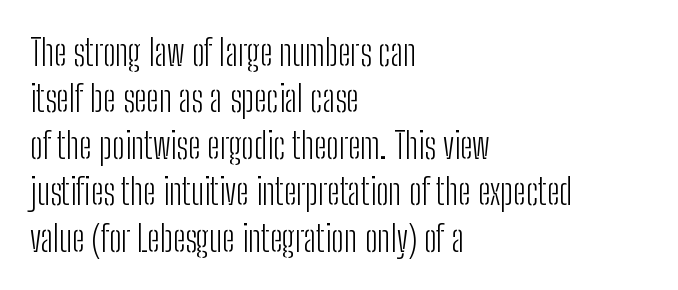
{"serif": "no", "italic": "no", "bold": "no", "weight": "light", "width": "condensed", "stroke_contrast": "low", "x_height": "medium", "monospaced": "no", "underline": "no", "align": "left", "line_spacing": "normal", "line_spacing_ratio": 1.29, "letter_spacing": "normal", "letter_spacing_em": 0.0, "glyph_px": 36}
